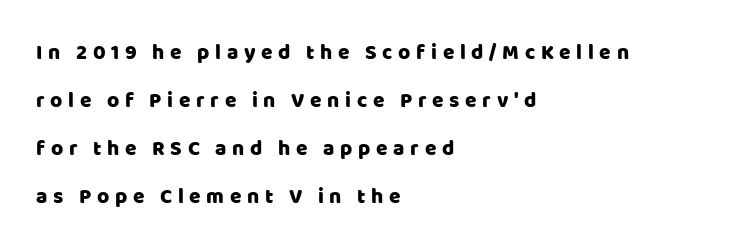
The image shows 21 px text type, upright; set left-aligned, loose line spacing (2.28x), unusually wide letter spacing (+0.27 em), not underlined.
